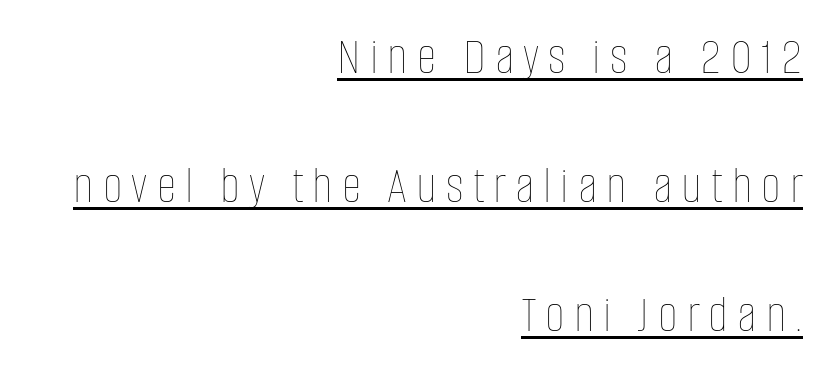
The image shows 54 px thin, condensed type, upright; set right-aligned, loose line spacing (2.39x), underlined; low stroke contrast and a large x-height.
